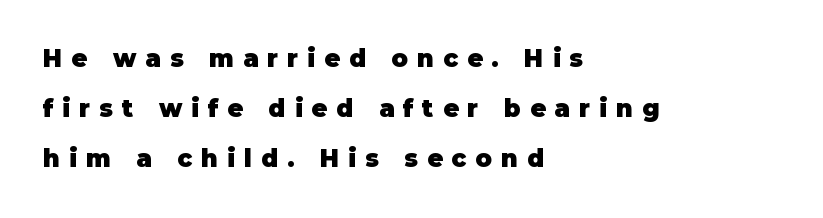
The image shows 24 px bold type, upright; set left-aligned, loose line spacing (2.09x), unusually wide letter spacing (+0.38 em), not underlined.
